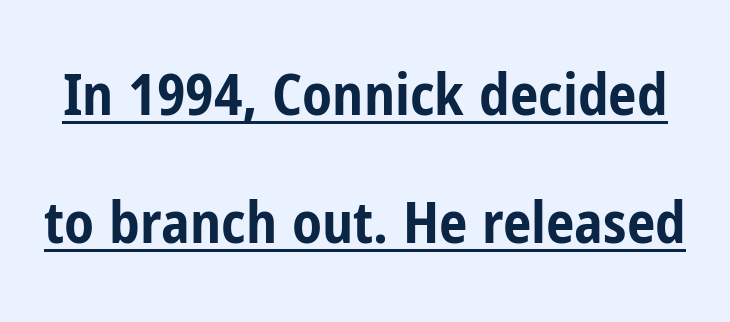
The image shows 57 px bold, condensed sans-serif type, upright; set loose line spacing (2.24x), normal letter spacing, underlined; low stroke contrast and a medium x-height.
